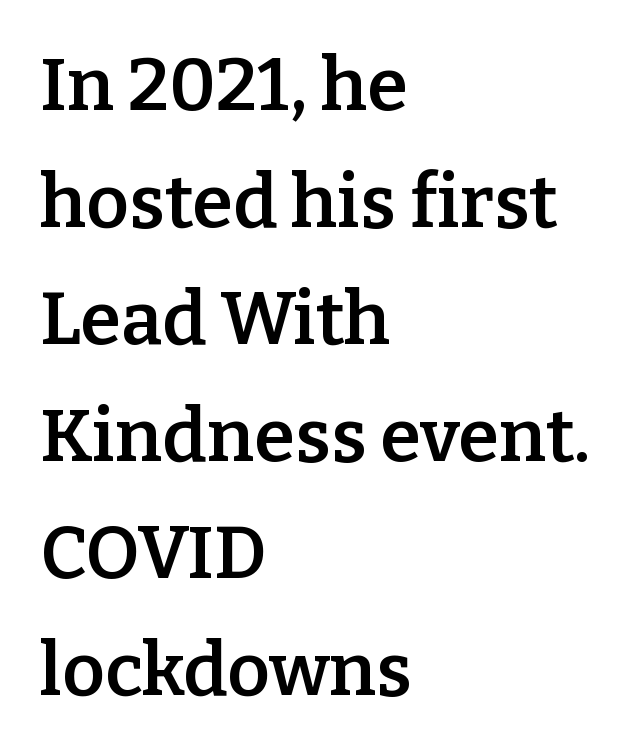
Q: Is the text bold? A: Semi-bold.
Q: Is the text italic (slanted)? A: No, it is upright.
Q: Is the typeface a serif or a sans-serif typeface? A: Serif.
Q: Is the text underlined? A: No.
Q: How is the paragraph aligned? A: Left-aligned.
Q: Is the spacing between letters normal or unusually wide? A: Normal.
Q: Is the spacing between lines tight, normal or loose? A: Normal.
Q: Width (condensed, normal, or wide)? A: Normal.
Q: Stroke contrast? A: Low.
Q: x-height? A: Medium.
Q: Monospaced? A: No.
